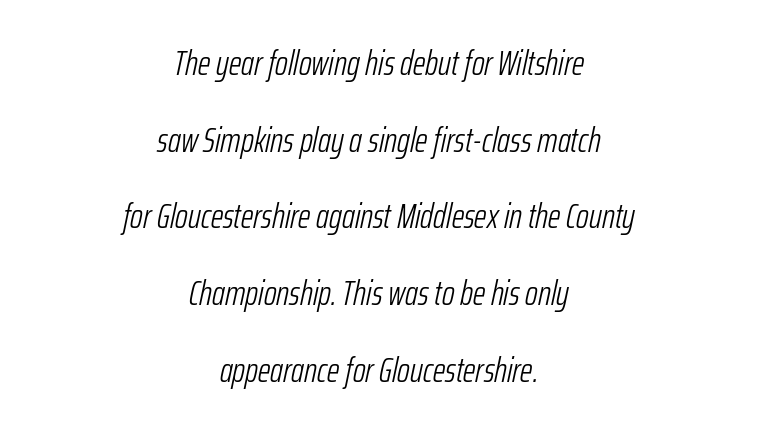
Q: Is the text bold? A: No.
Q: Is the text italic (slanted)? A: Yes, it leans right by about 12 degrees.
Q: Is the text underlined? A: No.
Q: How is the paragraph aligned? A: Centered.
Q: Is the spacing between letters normal or unusually wide? A: Normal.
Q: Is the spacing between lines tight, normal or loose? A: Loose.
Q: Width (condensed, normal, or wide)? A: Condensed.
Q: Stroke contrast? A: Low.
Q: x-height? A: Medium.
Q: Monospaced? A: No.
